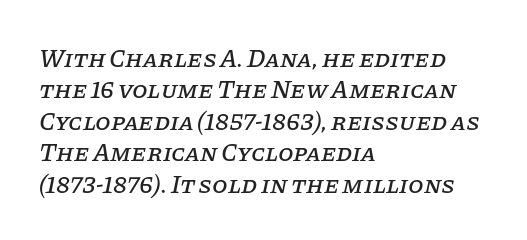
How are the letters spaced? Ordinarily, with no added tracking. Each new line begins a customary step beneath the previous one. The strip under each line holds only bare page. Typeset ragged right — the left edge is the straight one.
